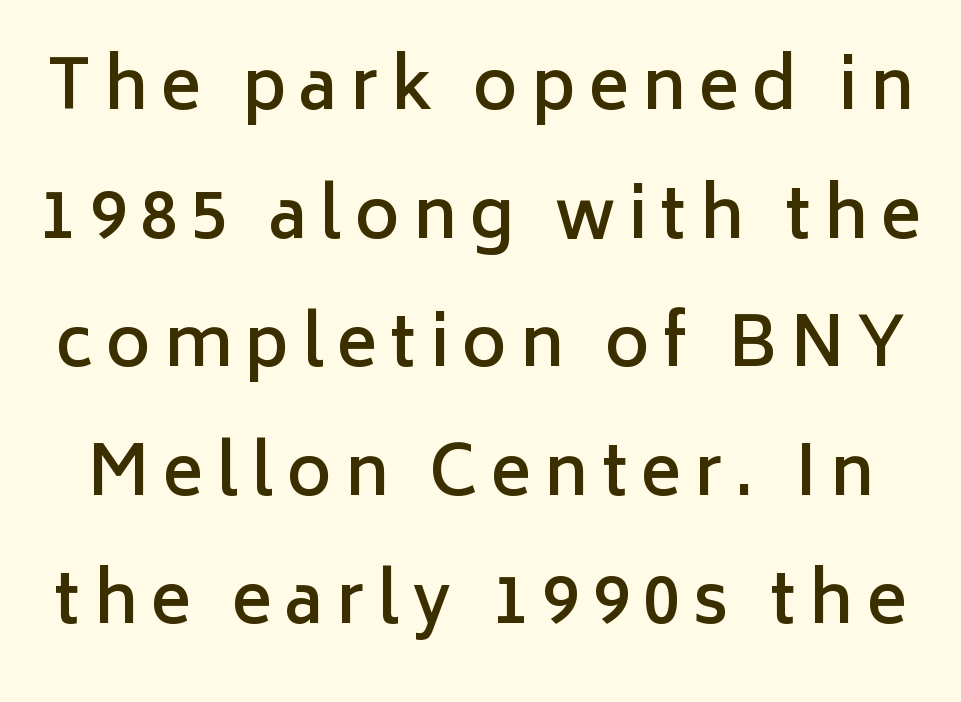
Q: Is the text bold? A: Semi-bold.
Q: Is the text italic (slanted)? A: No, it is upright.
Q: Is the typeface a serif or a sans-serif typeface? A: Sans-serif.
Q: Is the text underlined? A: No.
Q: Width (condensed, normal, or wide)? A: Normal.
Q: Stroke contrast? A: Low.
Q: x-height? A: Medium.
Q: Monospaced? A: No.
